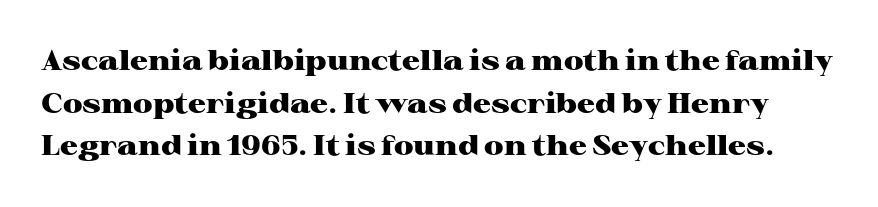
{"serif": "yes", "italic": "no", "bold": "yes", "weight": "heavy", "width": "wide", "stroke_contrast": "high", "x_height": "medium", "monospaced": "no", "underline": "no", "line_spacing": "normal", "line_spacing_ratio": 1.52, "letter_spacing": "normal", "letter_spacing_em": 0.0, "glyph_px": 28}
